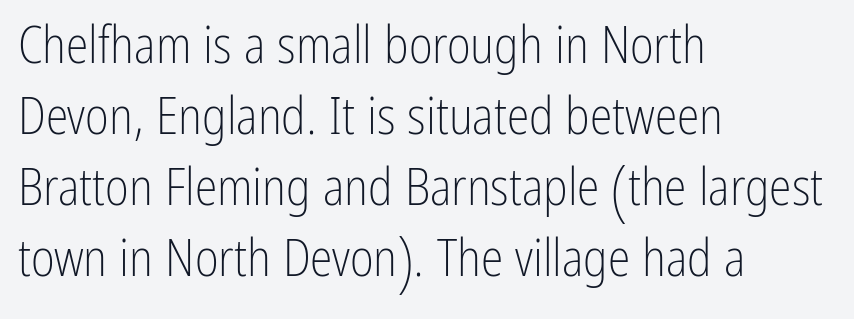
The image shows 51 px light, condensed sans-serif type, upright; set left-aligned, normal line spacing (1.39x), normal letter spacing, not underlined; low stroke contrast and a medium x-height.
